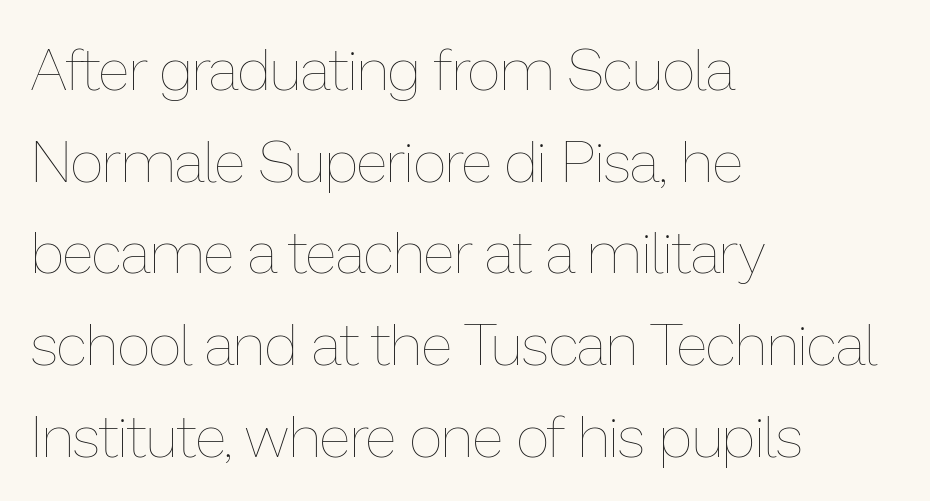
The image shows 58 px thin type, upright; set left-aligned, normal line spacing (1.58x), normal letter spacing, not underlined; low stroke contrast and a medium x-height.
